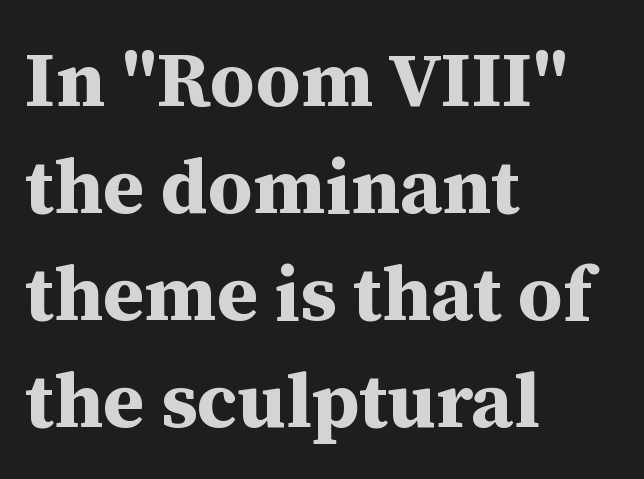
Q: Is the text bold? A: Yes.
Q: Is the text italic (slanted)? A: No, it is upright.
Q: Is the typeface a serif or a sans-serif typeface? A: Serif.
Q: Is the text underlined? A: No.
Q: How is the paragraph aligned? A: Left-aligned.
Q: Is the spacing between letters normal or unusually wide? A: Normal.
Q: Is the spacing between lines tight, normal or loose? A: Normal.
Q: Width (condensed, normal, or wide)? A: Normal.
Q: Stroke contrast? A: Medium.
Q: x-height? A: Medium.
Q: Monospaced? A: No.
